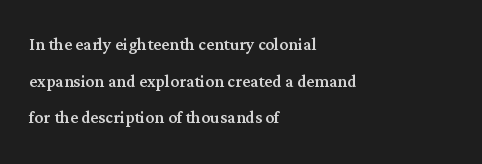
Q: Is the text italic (slanted)? A: No, it is upright.
Q: Is the text underlined? A: No.
Q: How is the paragraph aligned? A: Left-aligned.
Q: Is the spacing between letters normal or unusually wide? A: Normal.
Q: Is the spacing between lines tight, normal or loose? A: Normal.
